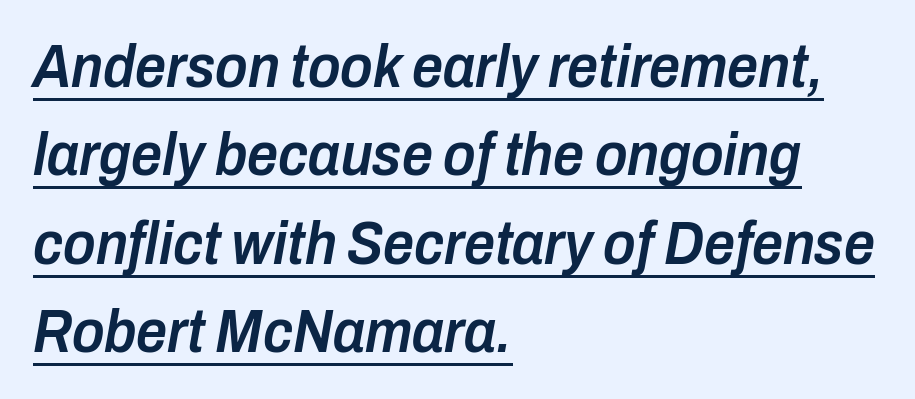
The image shows 61 px semibold, condensed type, italic (leaning right); set left-aligned, normal line spacing (1.45x), normal letter spacing, underlined; low stroke contrast and a medium x-height.
